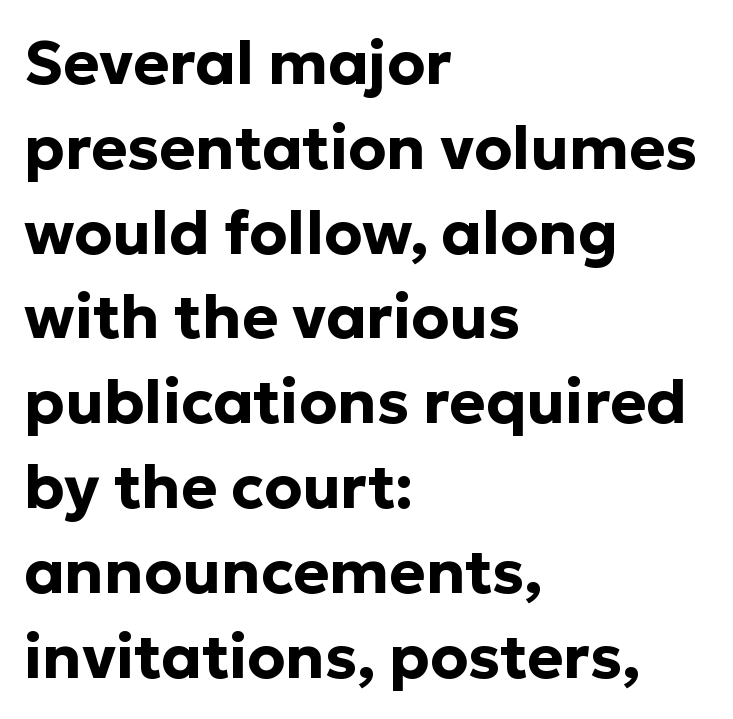
The image shows 61 px bold sans-serif type, upright; set left-aligned, normal line spacing (1.39x), normal letter spacing, not underlined; low stroke contrast and a medium x-height.
